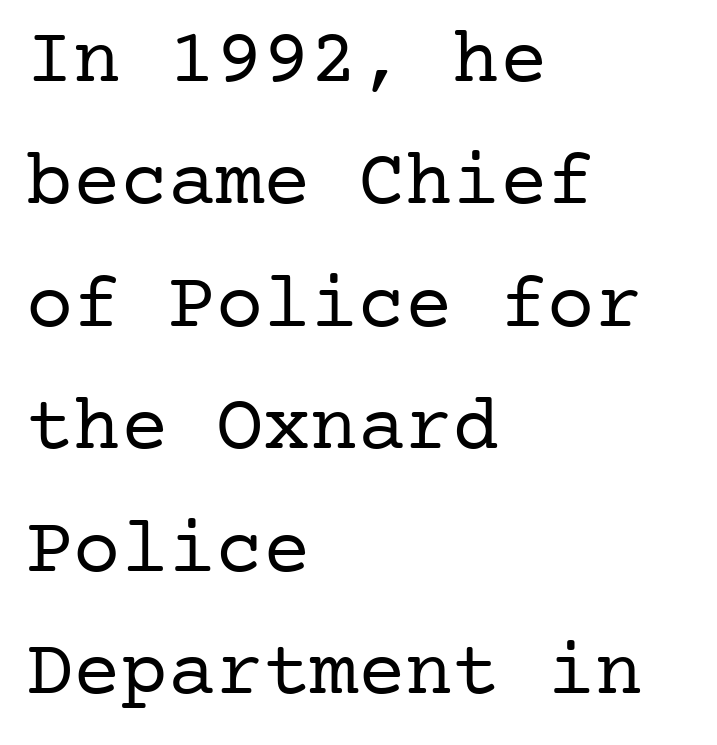
Q: Is the text bold? A: No.
Q: Is the text italic (slanted)? A: No, it is upright.
Q: Is the typeface a serif or a sans-serif typeface? A: Serif.
Q: Is the text underlined? A: No.
Q: How is the paragraph aligned? A: Left-aligned.
Q: Is the spacing between letters normal or unusually wide? A: Normal.
Q: Is the spacing between lines tight, normal or loose? A: Normal.
Q: Width (condensed, normal, or wide)? A: Normal.
Q: Stroke contrast? A: Low.
Q: x-height? A: Medium.
